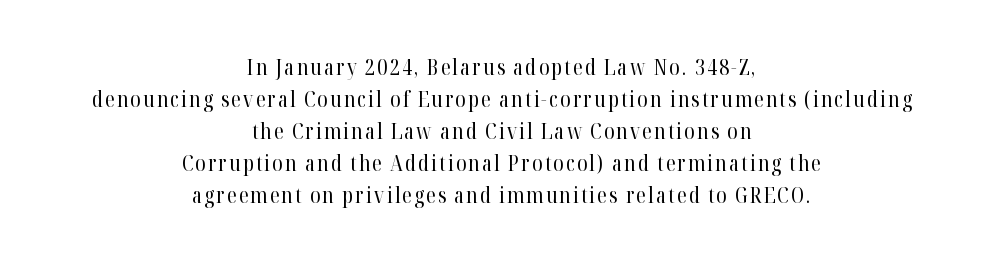
Descenders hang freely into open space. Each stroke keeps to a modest, everyday thickness or less. What's the leading like? Ordinary, nothing unusual. Style check: upright. Reading down the block, each line starts at a different indent, mirrored at its end.
